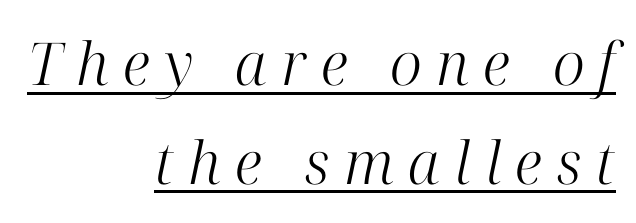
{"serif": "yes", "italic": "yes", "lean": "right", "slant_degrees": 12, "bold": "no", "weight": "light", "width": "normal", "stroke_contrast": "high", "x_height": "medium", "monospaced": "no", "underline": "yes", "align": "right", "line_spacing": "normal", "line_spacing_ratio": 1.67, "letter_spacing": "wide", "letter_spacing_em": 0.24, "glyph_px": 59}
